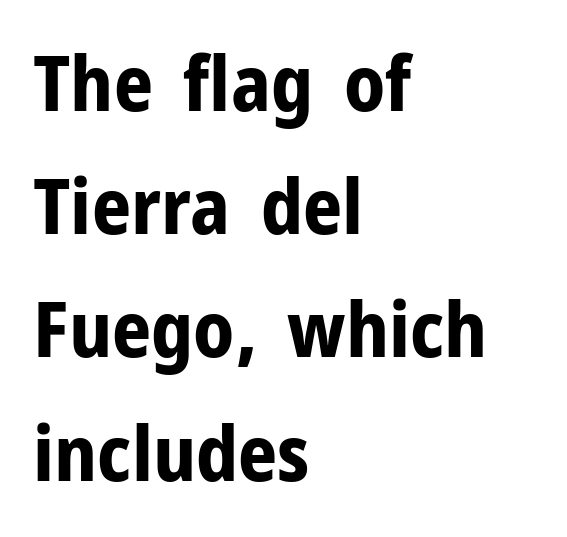
{"serif": "no", "italic": "no", "bold": "yes", "weight": "bold", "width": "normal", "stroke_contrast": "low", "x_height": "medium", "monospaced": "no", "underline": "no", "align": "left", "line_spacing": "normal", "line_spacing_ratio": 1.6, "letter_spacing": "normal", "letter_spacing_em": 0.0, "glyph_px": 77}
